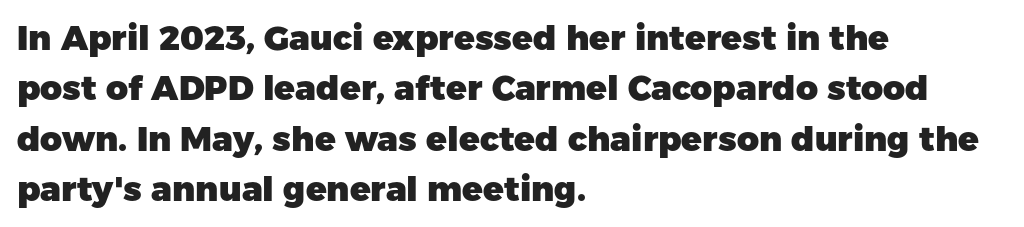
Grotesque or geometric, the face here clearly has no serifs. Vertical spacing — default. It's the straight-up-and-down kind of type. The face used here is proportionally spaced, like ordinary book or web type. Nobody drew a line under any word here. All the whitespace from short lines collects on the right.
